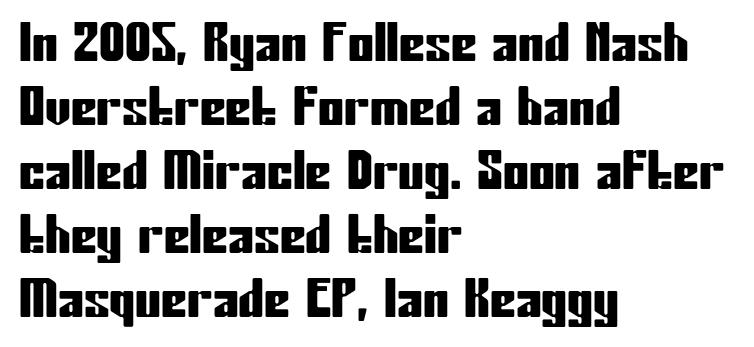
The image shows 52 px condensed sans-serif type, upright; set left-aligned, line spacing 1.23x, normal letter spacing, not underlined; low stroke contrast and a medium x-height.
